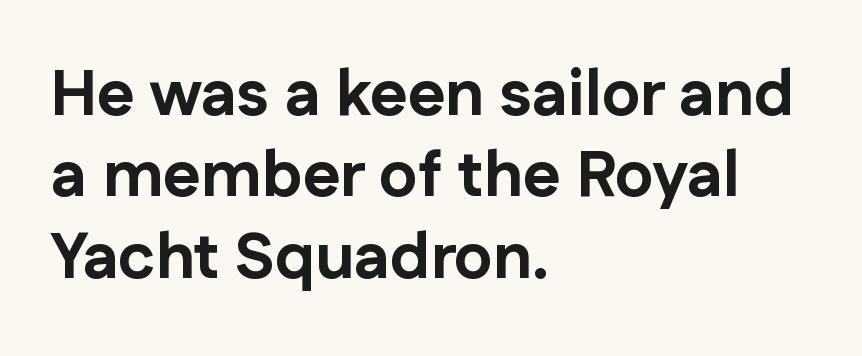
The image shows 64 px bold sans-serif type, upright; set left-aligned, normal line spacing (1.27x), normal letter spacing, not underlined; low stroke contrast and a medium x-height.
